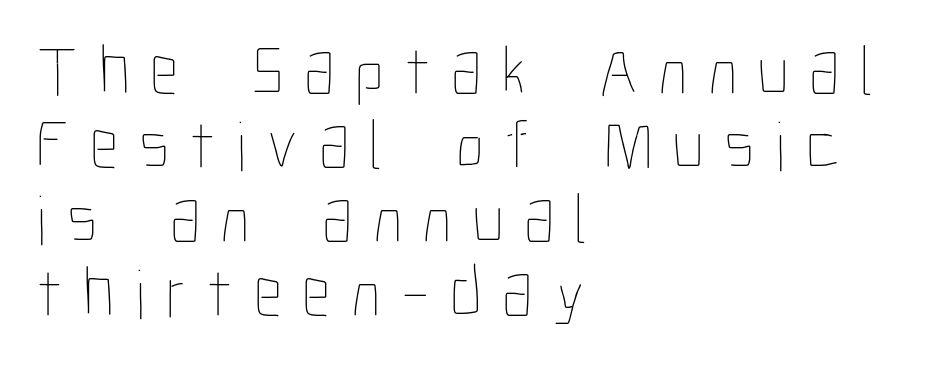
Q: Is the text bold? A: No.
Q: Is the text italic (slanted)? A: No, it is upright.
Q: Is the text underlined? A: No.
Q: How is the paragraph aligned? A: Left-aligned.
Q: Is the spacing between letters normal or unusually wide? A: Unusually wide.
Q: Is the spacing between lines tight, normal or loose? A: Tight.
Q: Width (condensed, normal, or wide)? A: Condensed.
Q: Stroke contrast? A: Low.
Q: x-height? A: Medium.
Q: Monospaced? A: No.
